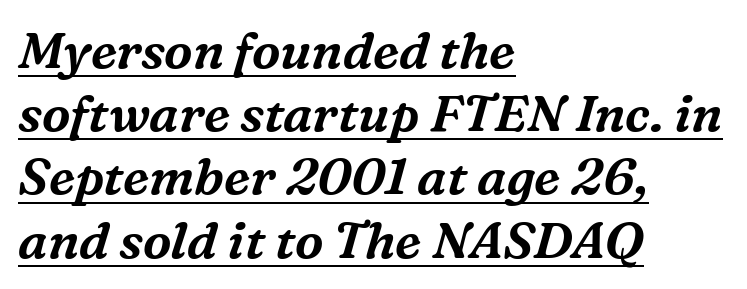
The rendering uses natural spacing where letterforms have individual widths. In designer terms, the underline attribute is active on this setting. Line beginnings align vertically; line endings do not. The text carries the slant typical of an italic or oblique font. A typesetter would call this zero additional tracking.
